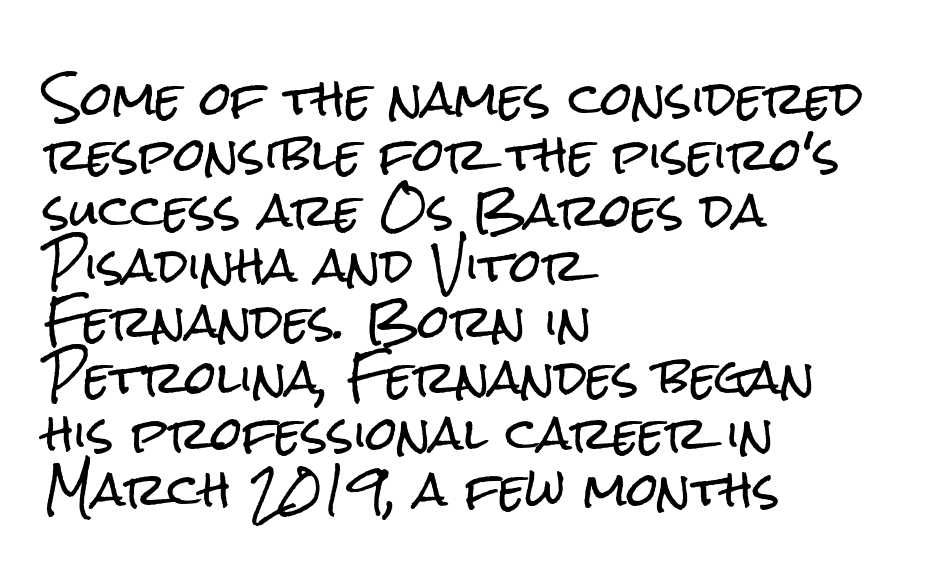
The image shows 45 px condensed sans-serif type, upright; set left-aligned, line spacing 1.24x, normal letter spacing, not underlined; low stroke contrast and a medium x-height.
